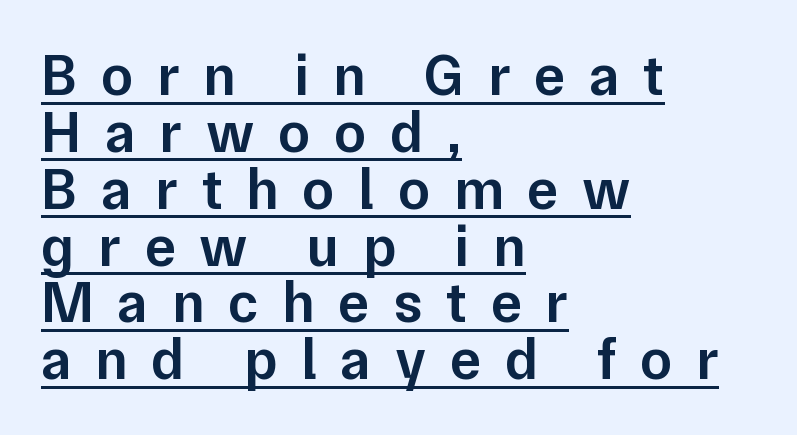
This rendering features underlined lettering. This rendering widens character spacing well past its baseline value. Leading is clearly below the norm, producing a dense column. Teacher's note: observe the even left margin — that is flush-left alignment.
